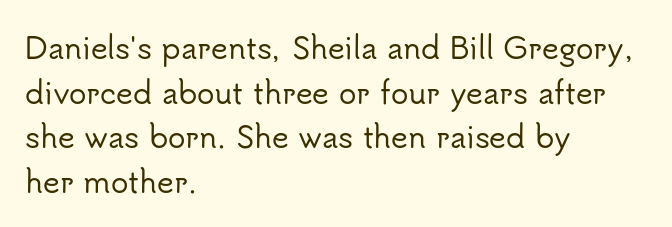
{"serif": "no", "italic": "no", "width": "normal", "stroke_contrast": "low", "x_height": "small", "monospaced": "no", "underline": "no", "align": "left", "line_spacing": "normal", "line_spacing_ratio": 1.54, "letter_spacing": "normal", "letter_spacing_em": 0.0, "glyph_px": 29}
